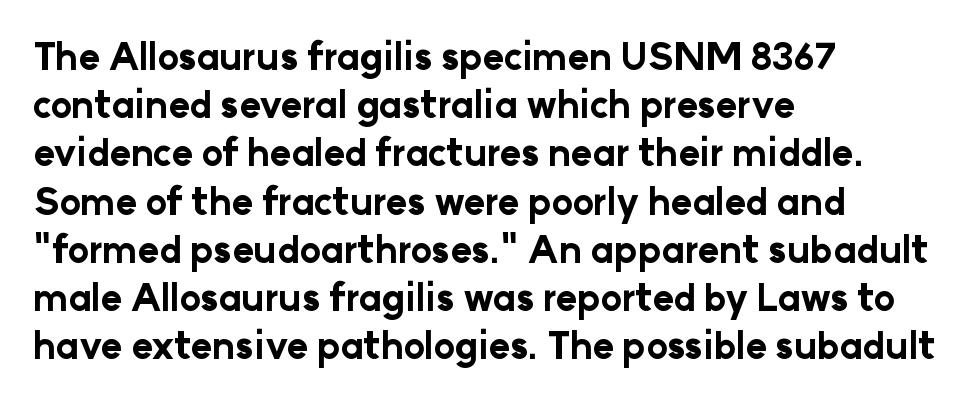
{"serif": "no", "italic": "no", "bold": "yes", "weight": "bold", "width": "normal", "stroke_contrast": "low", "x_height": "medium", "monospaced": "no", "underline": "no", "align": "left", "line_spacing": "normal", "line_spacing_ratio": 1.34, "letter_spacing": "normal", "letter_spacing_em": 0.0, "glyph_px": 36}
